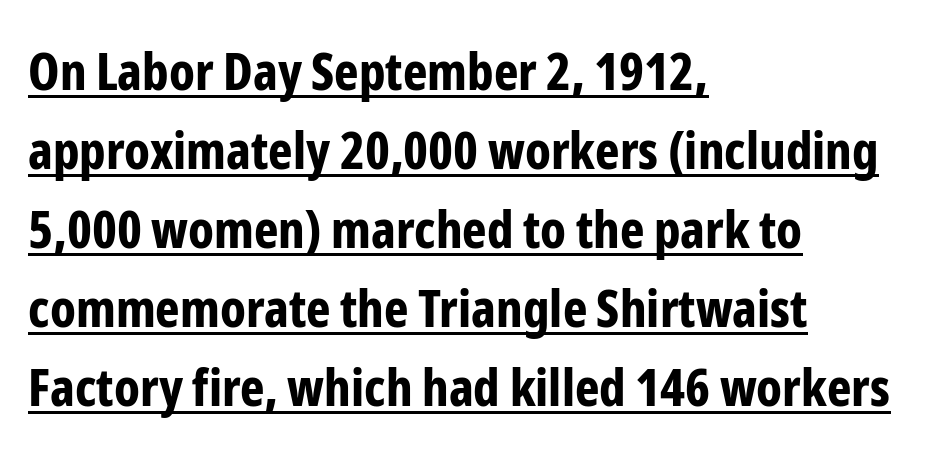
The image shows 52 px bold, condensed sans-serif type, upright; set left-aligned, normal line spacing (1.52x), normal letter spacing, underlined; low stroke contrast and a medium x-height.
